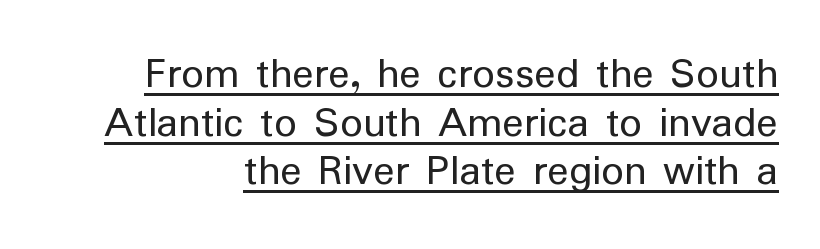
The words here are underlined. This block would grow much taller if given ordinary leading; it's compressed now. Is this a heavy cut? Hardly; it is regular or lighter. These lines were composed using upright roman letters.
